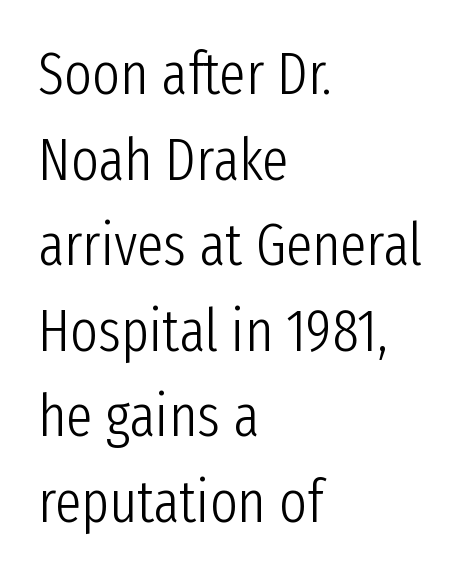
The image shows 59 px light, condensed sans-serif type, upright; set left-aligned, normal line spacing (1.45x), normal letter spacing, not underlined; low stroke contrast and a medium x-height.
